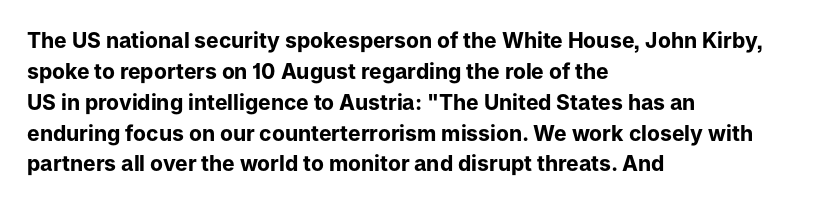
The image shows 21 px bold type, upright; set left-aligned, normal line spacing (1.47x), normal letter spacing, not underlined.
